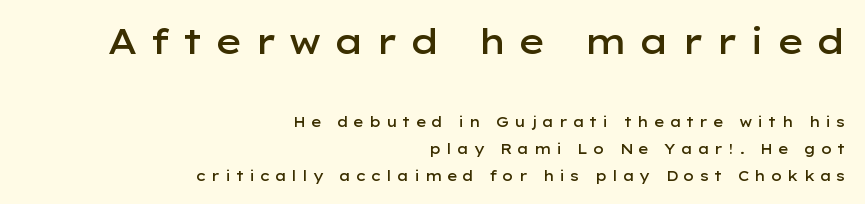
The lines in this sample share a right terminus and differ only in where they begin. Ordinary non-slanted type is in use. Do the characters align in a grid? No, the font is proportional. Anything drawn beneath the words? Only blank space.
